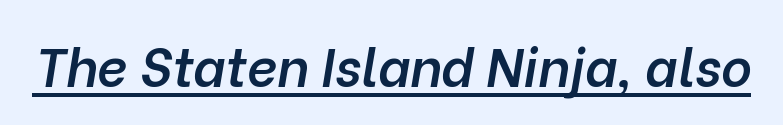
Q: Is the text bold? A: Semi-bold.
Q: Is the text italic (slanted)? A: Yes, it leans right by about 10 degrees.
Q: Is the text underlined? A: Yes.
Q: Is the spacing between letters normal or unusually wide? A: Normal.
Q: Width (condensed, normal, or wide)? A: Normal.
Q: Stroke contrast? A: Low.
Q: x-height? A: Medium.
Q: Monospaced? A: No.
